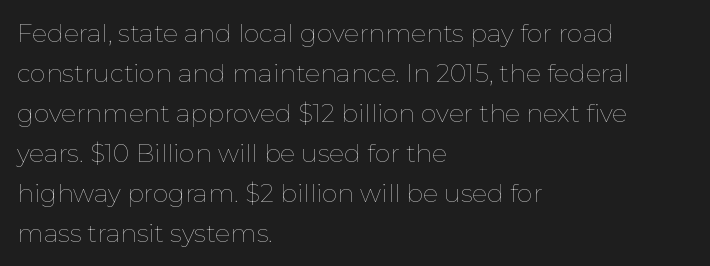
The area under the type is left untouched. A typesetter would mark this as roman, not italic. What's the leading like? Ordinary, nothing unusual. A typesetter would call this zero additional tracking. Which margin do the lines hug? The left one — the right edge is uneven. The cut favours lightness, reaching ordinary text weight at its darkest.
